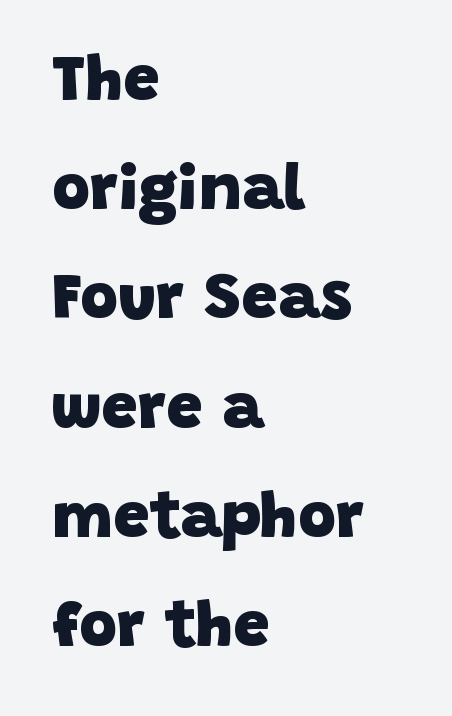
{"serif": "no", "bold": "yes", "weight": "heavy", "width": "normal", "stroke_contrast": "low", "x_height": "large", "monospaced": "no", "underline": "no", "align": "left", "line_spacing": "normal", "line_spacing_ratio": 1.68, "letter_spacing": "normal", "letter_spacing_em": 0.0, "glyph_px": 65}
